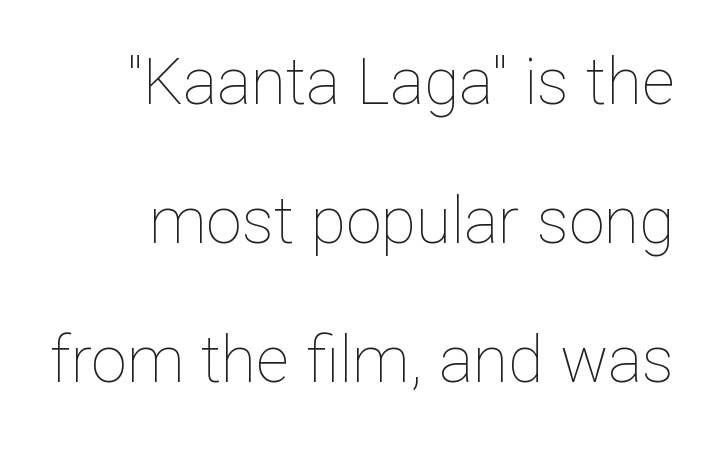
The rendering uses natural spacing where letterforms have individual widths. This is the regular roman posture of the typeface. The vertical gap from one line to the next is large. The strokes are not fattened; the text isn't bold.
